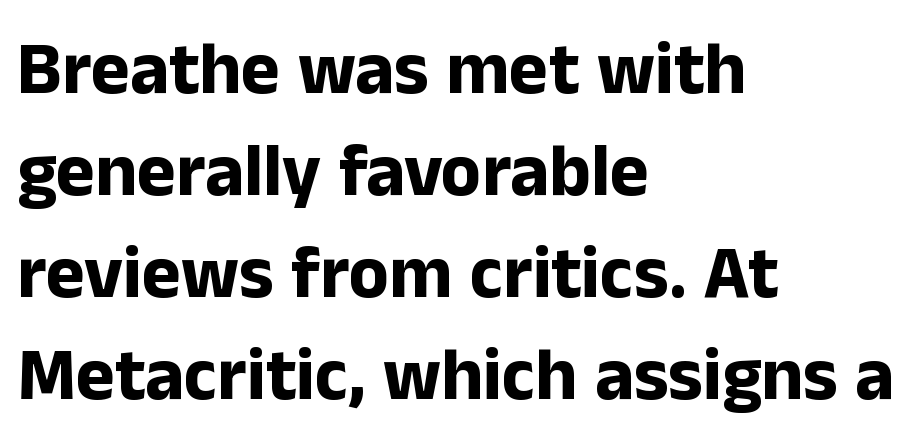
{"serif": "no", "italic": "no", "bold": "yes", "weight": "bold", "width": "normal", "stroke_contrast": "low", "x_height": "medium", "monospaced": "no", "underline": "no", "align": "left", "line_spacing": "normal", "line_spacing_ratio": 1.38, "letter_spacing": "normal", "letter_spacing_em": 0.0, "glyph_px": 74}
